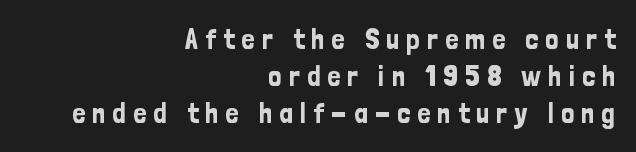
{"serif": "no", "italic": "no", "width": "condensed", "stroke_contrast": "low", "x_height": "medium", "monospaced": "no", "underline": "no", "align": "right", "line_spacing": "normal", "line_spacing_ratio": 1.28, "letter_spacing": "wide", "letter_spacing_em": 0.25, "glyph_px": 29}
